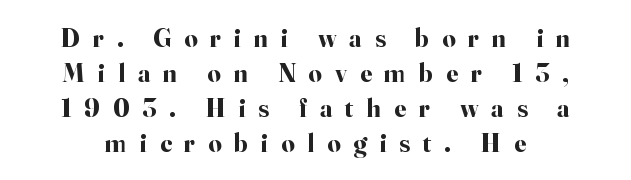
Q: Is the text bold? A: Yes.
Q: Is the text italic (slanted)? A: No, it is upright.
Q: Is the text underlined? A: No.
Q: Is the spacing between letters normal or unusually wide? A: Unusually wide.
Q: Is the spacing between lines tight, normal or loose? A: Normal.
